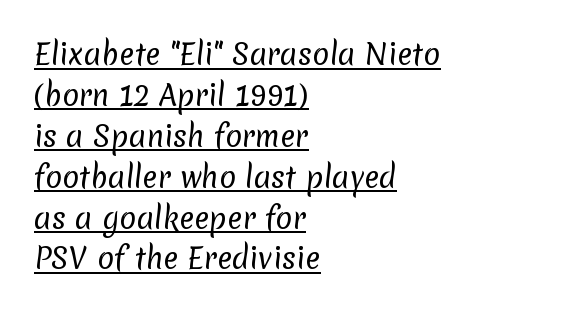
{"serif": "no", "bold": "no", "weight": "regular", "width": "normal", "stroke_contrast": "low", "x_height": "medium", "monospaced": "no", "underline": "yes", "align": "left", "line_spacing": "normal", "line_spacing_ratio": 1.46, "letter_spacing": "normal", "letter_spacing_em": 0.0, "glyph_px": 28}
